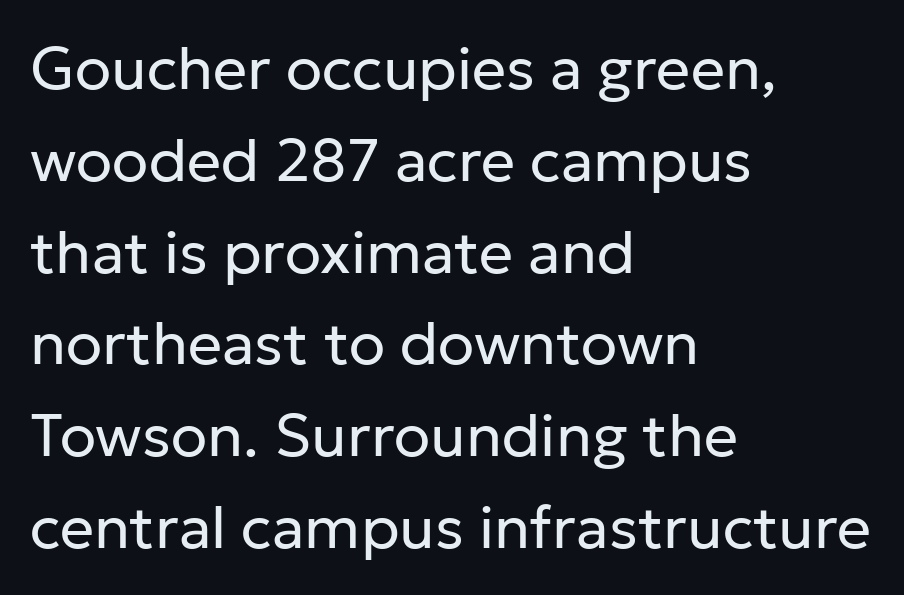
The image shows 60 px regular-weight sans-serif type, upright; set left-aligned, normal line spacing (1.53x), normal letter spacing, not underlined; low stroke contrast and a medium x-height.
